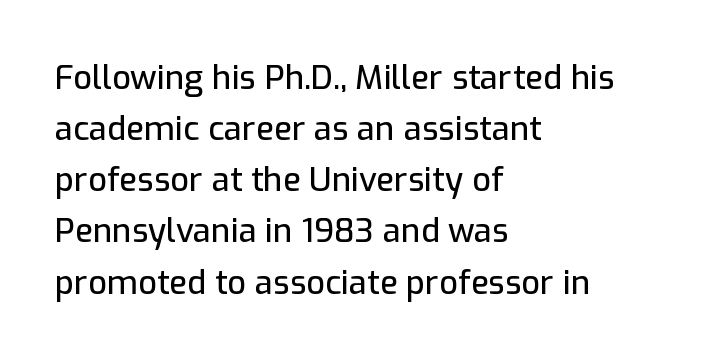
The image shows 33 px sans-serif type, upright; set left-aligned, normal line spacing (1.55x), normal letter spacing, not underlined; low stroke contrast and a medium x-height.
